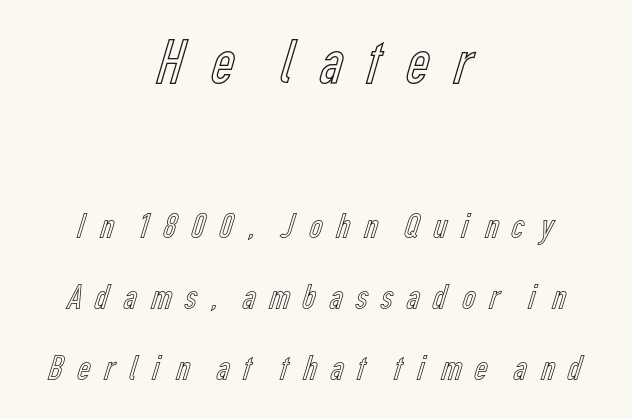
The image shows 65 px condensed type; set centered, loose line spacing (1.92x), unusually wide letter spacing (+0.26 em), not underlined; the first (top) block is 1.76x larger; a medium x-height.
